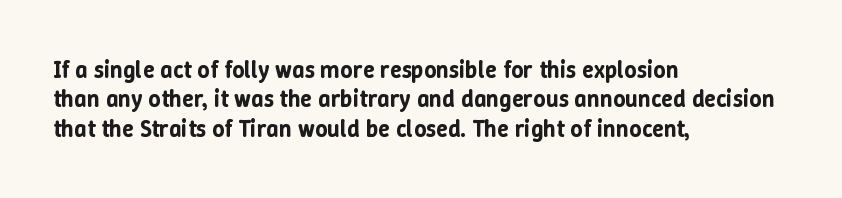
The image shows 24 px text type, upright; set left-aligned, line spacing 1.22x, normal letter spacing, not underlined.
